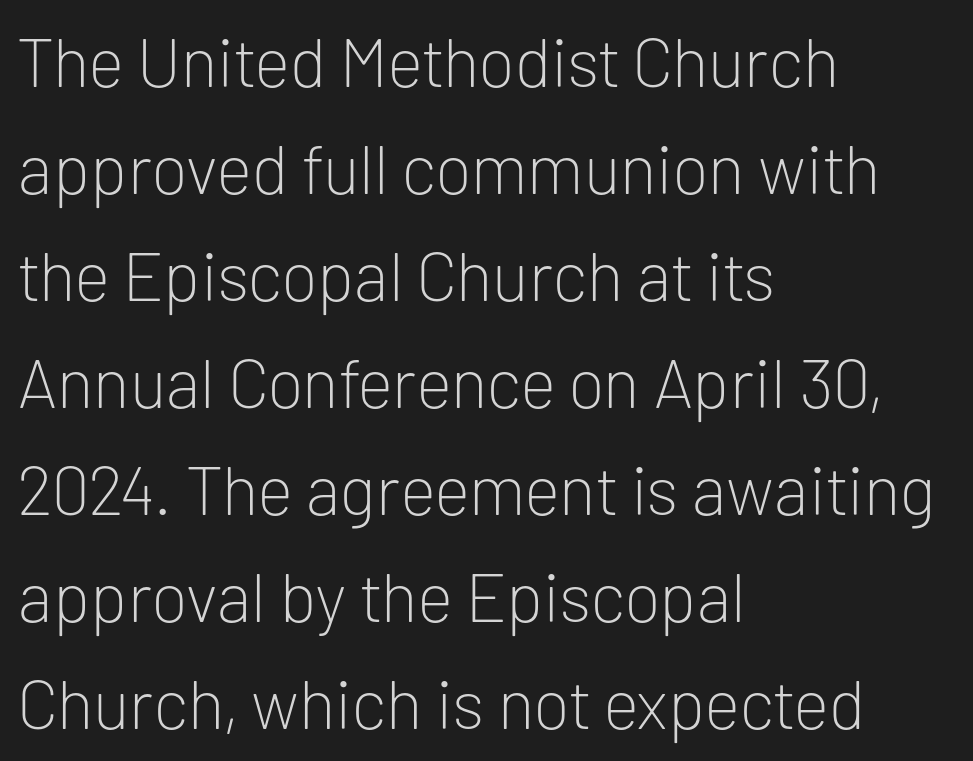
The image shows 69 px light sans-serif type, upright; set left-aligned, normal line spacing (1.55x), normal letter spacing, not underlined; low stroke contrast and a medium x-height.
